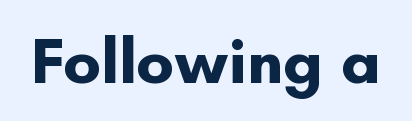
Q: Is the text bold? A: Yes.
Q: Is the text italic (slanted)? A: No, it is upright.
Q: Is the typeface a serif or a sans-serif typeface? A: Sans-serif.
Q: Is the text underlined? A: No.
Q: Is the spacing between letters normal or unusually wide? A: Normal.
Q: Width (condensed, normal, or wide)? A: Normal.
Q: Stroke contrast? A: Low.
Q: x-height? A: Small.
Q: Monospaced? A: No.
